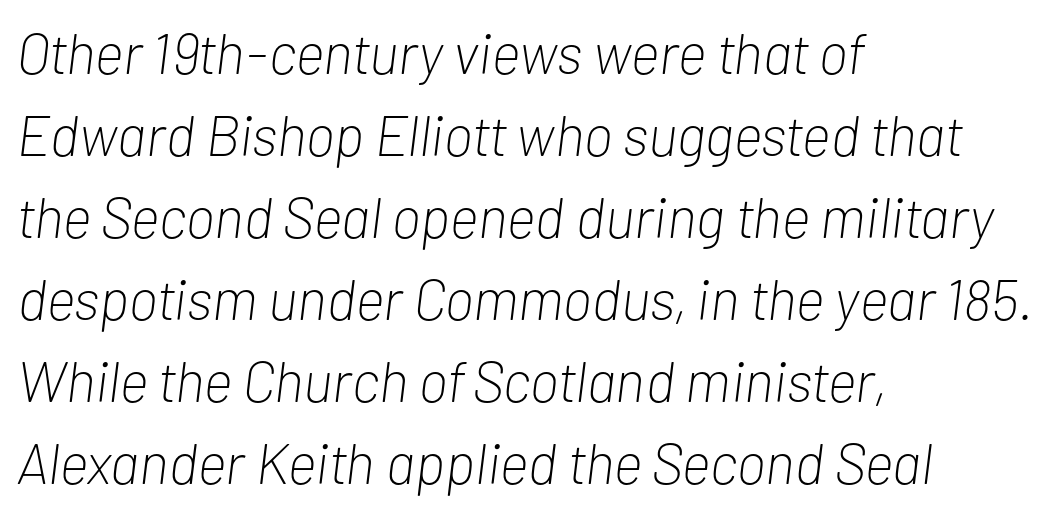
The paragraph shown leans on its left margin. These lines are rendered in a variable-pitch font. A normal amount of white space separates one row of letters from the next. The passage shown has conventional tracking throughout.
